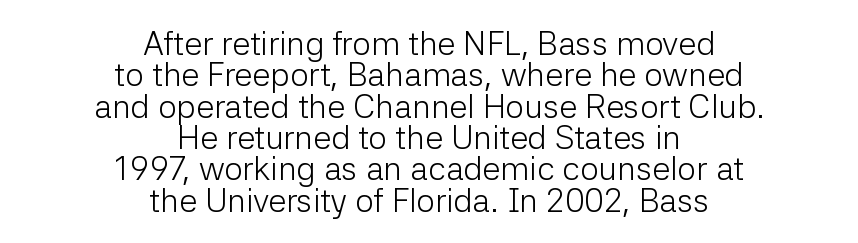
The image shows 33 px light sans-serif type, upright; set centered, tight line spacing (0.95x), normal letter spacing, not underlined; low stroke contrast and a medium x-height.
